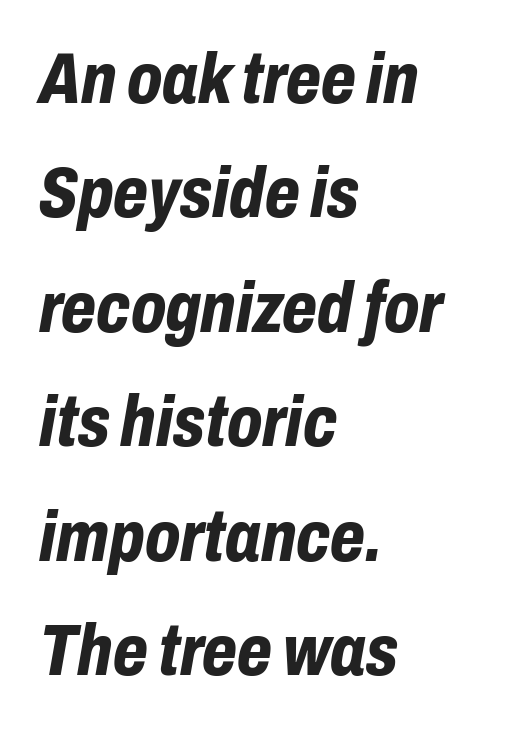
Line starts are locked; line ends wander. Italic: yes, the glyphs are oblique. One glance says typical: line gaps are just what's usual. Descenders hang freely into open space.
